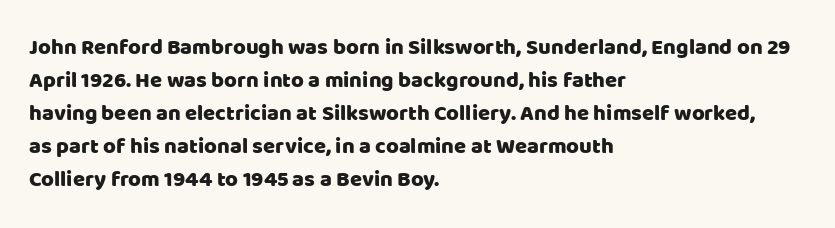
{"italic": "no", "underline": "no", "align": "left", "line_spacing": "normal", "line_spacing_ratio": 1.5, "letter_spacing": "normal", "letter_spacing_em": 0.0, "glyph_px": 22}
